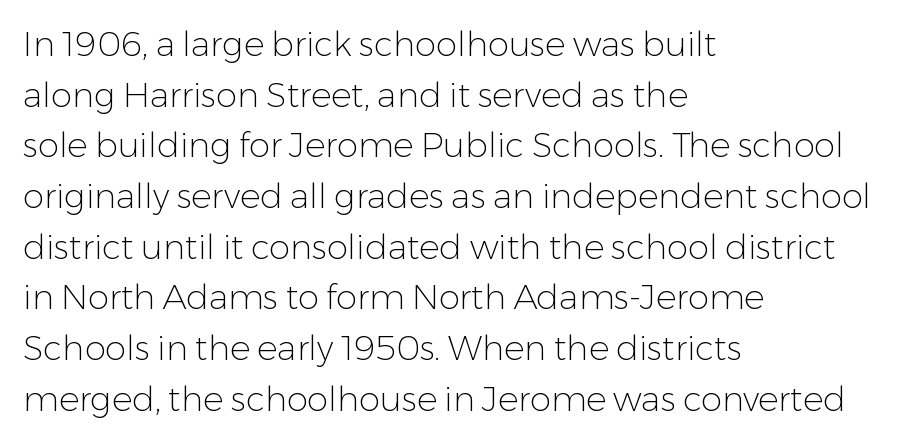
The lines sit at an ordinary, default distance from one another. The designer went with a sans here, leaving each stem footless. You could not count columns in this text — the font is proportionally spaced. The rendering anchors every line to the left-hand side. Tall strokes in this sample are plumb rather than angled.
